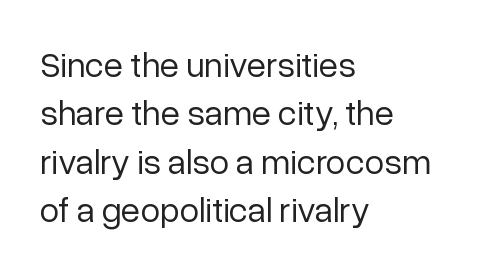
Each letter keeps its own natural width here, so spacing adapts to shape. The space beneath each line is pristine and unruled. Does extra space separate the letters? No, they use regular spacing. The axis of the letterforms is exactly vertical.
